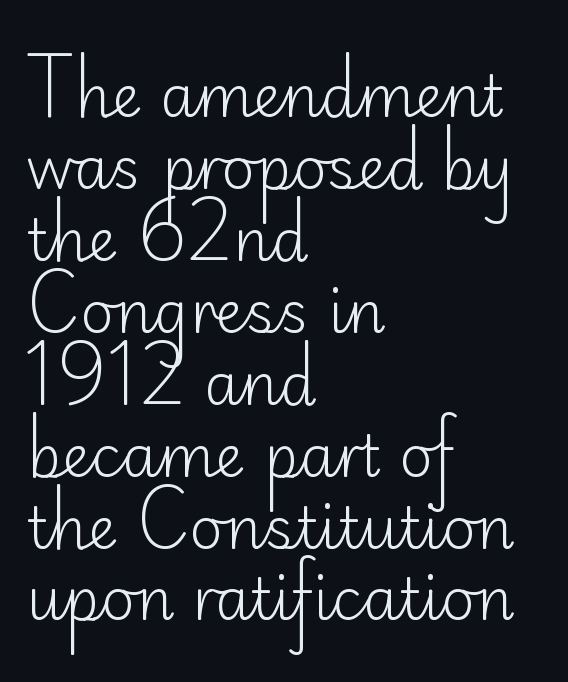
The image shows 58 px light sans-serif type, upright; set left-aligned, line spacing 1.24x, normal letter spacing, not underlined; low stroke contrast and a small x-height.
